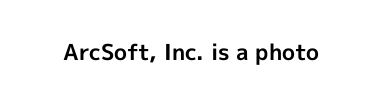
{"italic": "no", "bold": "yes", "underline": "no", "letter_spacing": "normal", "letter_spacing_em": 0.0, "glyph_px": 22}
